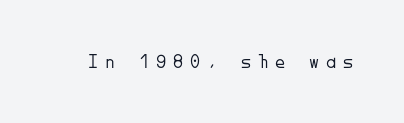
The letters look calm and open, with moderate or lighter stems. Designer's note — italics off, roman on. The zone under the glyphs is completely vacant. In terms of letterspacing, this is a distinctly airy, spread setting.
